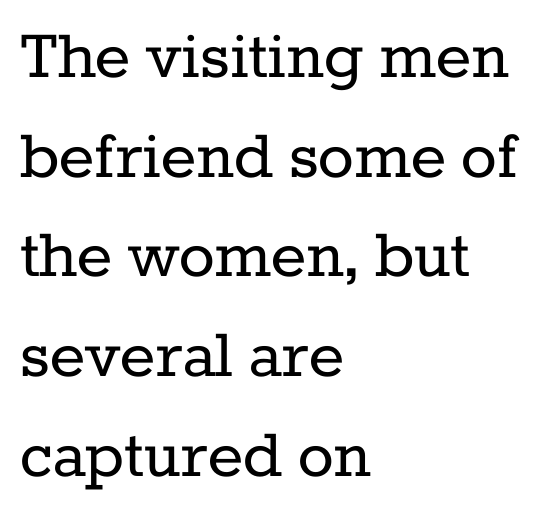
{"serif": "yes", "italic": "no", "bold": "no", "weight": "regular", "width": "normal", "stroke_contrast": "low", "x_height": "medium", "monospaced": "no", "underline": "no", "align": "left", "line_spacing": "normal", "line_spacing_ratio": 1.33, "letter_spacing": "normal", "letter_spacing_em": 0.0, "glyph_px": 75}
